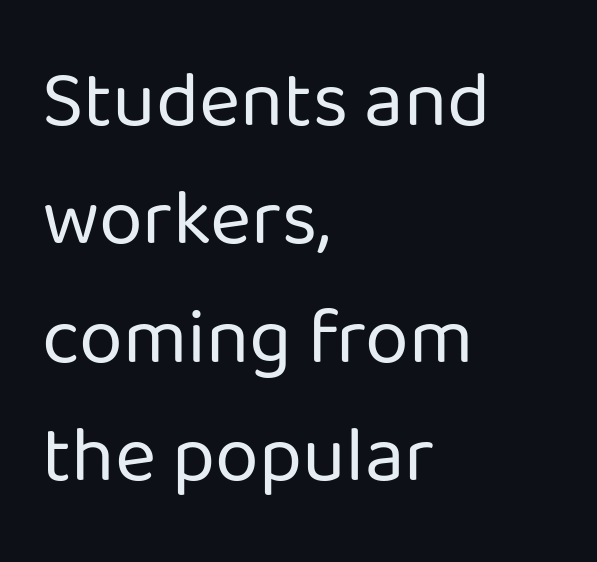
Each new line begins a customary step beneath the previous one. Italic: no, the glyphs are upright roman. Line starts are locked; line ends wander. The weight tops out at a normal text grade. Spacing between characters is what you'd get straight out of the box.
